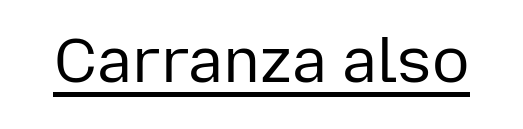
Q: Is the text bold? A: No.
Q: Is the text italic (slanted)? A: No, it is upright.
Q: Is the typeface a serif or a sans-serif typeface? A: Sans-serif.
Q: Is the text underlined? A: Yes.
Q: Is the spacing between letters normal or unusually wide? A: Normal.
Q: Width (condensed, normal, or wide)? A: Normal.
Q: Stroke contrast? A: Low.
Q: x-height? A: Medium.
Q: Monospaced? A: No.
